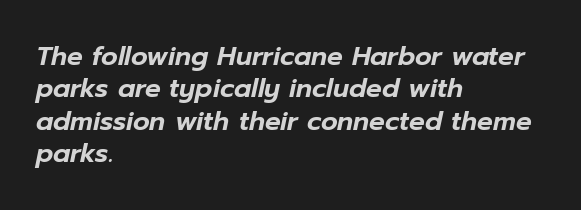
The image shows 26 px text type, italic (leaning right); set left-aligned, normal line spacing (1.25x), normal letter spacing, not underlined.
